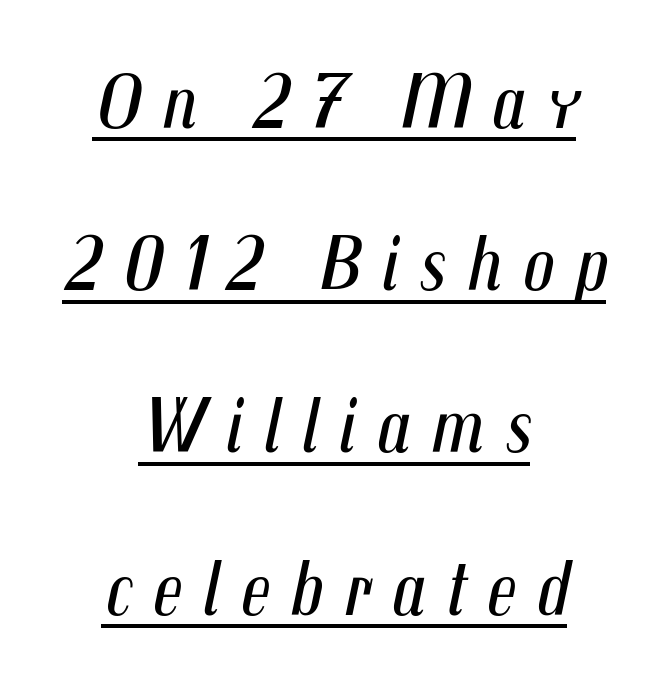
Q: Is the text bold? A: No.
Q: Is the text italic (slanted)? A: Yes, it leans right by about 12 degrees.
Q: Is the text underlined? A: Yes.
Q: How is the paragraph aligned? A: Centered.
Q: Is the spacing between letters normal or unusually wide? A: Unusually wide.
Q: Is the spacing between lines tight, normal or loose? A: Loose.
Q: Width (condensed, normal, or wide)? A: Condensed.
Q: Stroke contrast? A: Medium.
Q: x-height? A: Medium.
Q: Monospaced? A: No.
